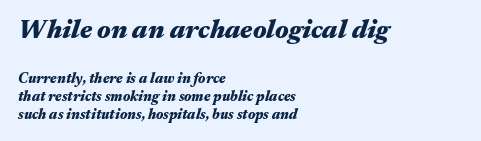
The image shows 26 px bold type, italic (leaning right); set left-aligned, normal line spacing (1.28x), normal letter spacing, not underlined; the first (top) block is 1.86x larger.
